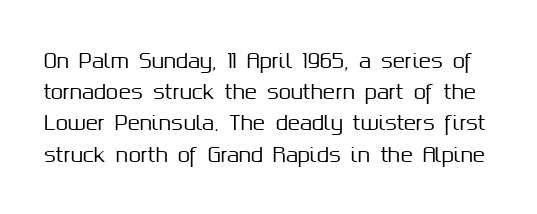
The image shows 20 px text type, upright; set normal line spacing (1.56x), normal letter spacing, not underlined.
